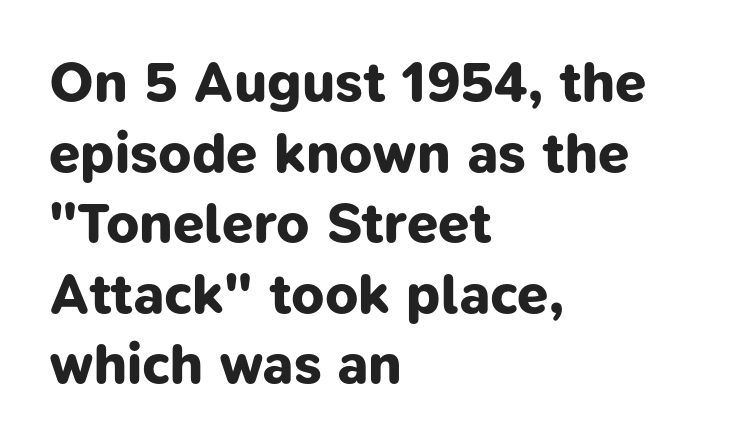
Successive baselines arrive at the customary interval. The strip under each line holds only bare page. Heavy, bold letterforms. The rendering keeps characters at their native spacing.
